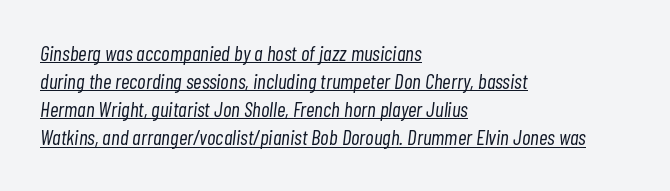
Q: Is the text bold? A: No.
Q: Is the text italic (slanted)? A: Yes, it leans right by about 7 degrees.
Q: Is the text underlined? A: Yes.
Q: How is the paragraph aligned? A: Left-aligned.
Q: Is the spacing between letters normal or unusually wide? A: Normal.
Q: Is the spacing between lines tight, normal or loose? A: Normal.
